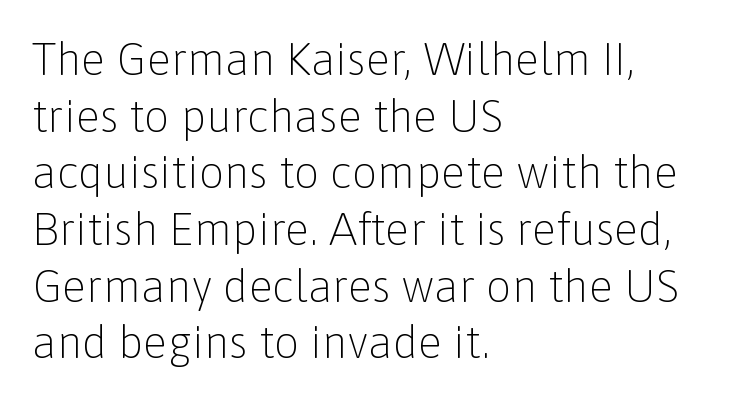
Q: Is the text bold? A: No.
Q: Is the text italic (slanted)? A: No, it is upright.
Q: Is the typeface a serif or a sans-serif typeface? A: Sans-serif.
Q: Is the text underlined? A: No.
Q: How is the paragraph aligned? A: Left-aligned.
Q: Is the spacing between letters normal or unusually wide? A: Normal.
Q: Is the spacing between lines tight, normal or loose? A: Normal.
Q: Width (condensed, normal, or wide)? A: Normal.
Q: Stroke contrast? A: Low.
Q: x-height? A: Medium.
Q: Monospaced? A: No.
